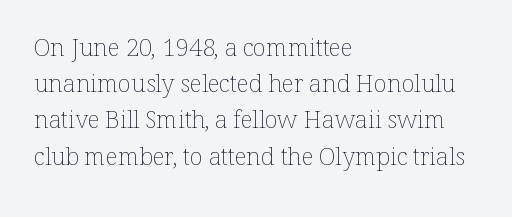
{"italic": "no", "bold": "no", "underline": "no", "align": "left", "line_spacing": "normal", "line_spacing_ratio": 1.51, "letter_spacing": "normal", "letter_spacing_em": 0.0, "glyph_px": 24}
